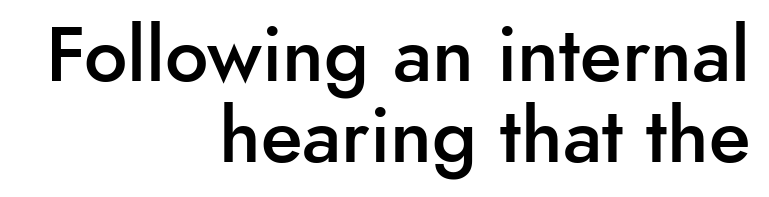
{"serif": "no", "italic": "no", "bold": "semi", "weight": "semibold", "width": "normal", "stroke_contrast": "low", "x_height": "small", "monospaced": "no", "underline": "no", "align": "right", "line_spacing": "tight", "line_spacing_ratio": 1.05, "letter_spacing": "normal", "letter_spacing_em": 0.0, "glyph_px": 77}
